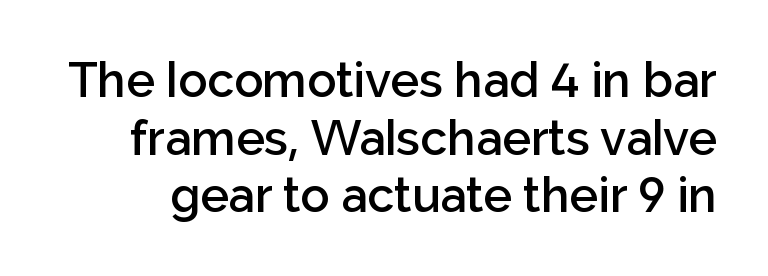
Q: Is the text bold? A: Semi-bold.
Q: Is the text italic (slanted)? A: No, it is upright.
Q: Is the typeface a serif or a sans-serif typeface? A: Sans-serif.
Q: Is the text underlined? A: No.
Q: Is the spacing between letters normal or unusually wide? A: Normal.
Q: Width (condensed, normal, or wide)? A: Normal.
Q: Stroke contrast? A: Low.
Q: x-height? A: Medium.
Q: Monospaced? A: No.
